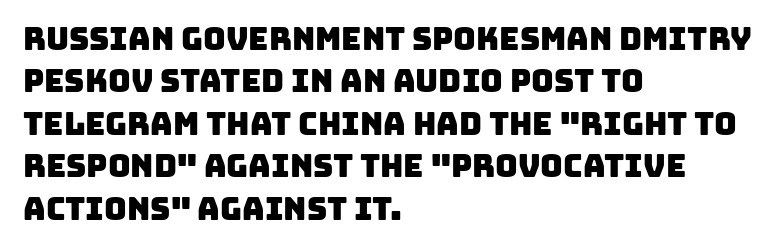
Q: Is the typeface a serif or a sans-serif typeface? A: Sans-serif.
Q: Is the text underlined? A: No.
Q: How is the paragraph aligned? A: Left-aligned.
Q: Is the spacing between letters normal or unusually wide? A: Normal.
Q: Is the spacing between lines tight, normal or loose? A: Normal.
Q: Width (condensed, normal, or wide)? A: Normal.
Q: Stroke contrast? A: Low.
Q: x-height? A: Large.
Q: Monospaced? A: No.
